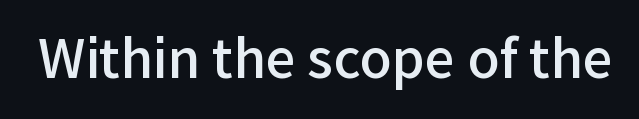
Q: Is the text bold? A: Semi-bold.
Q: Is the text italic (slanted)? A: No, it is upright.
Q: Is the typeface a serif or a sans-serif typeface? A: Sans-serif.
Q: Is the text underlined? A: No.
Q: Is the spacing between letters normal or unusually wide? A: Normal.
Q: Width (condensed, normal, or wide)? A: Normal.
Q: Stroke contrast? A: Low.
Q: x-height? A: Medium.
Q: Monospaced? A: No.
